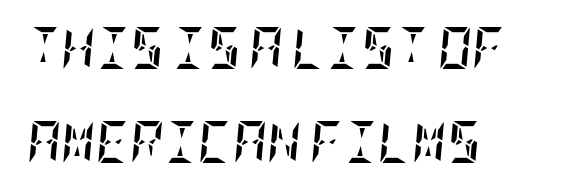
Q: Is the text bold? A: Yes.
Q: Is the text italic (slanted)? A: Yes, it leans right by about 5 degrees.
Q: Is the text underlined? A: No.
Q: How is the paragraph aligned? A: Left-aligned.
Q: Is the spacing between letters normal or unusually wide? A: Normal.
Q: Is the spacing between lines tight, normal or loose? A: Loose.
Q: Width (condensed, normal, or wide)? A: Condensed.
Q: Stroke contrast? A: Low.
Q: x-height? A: Large.
